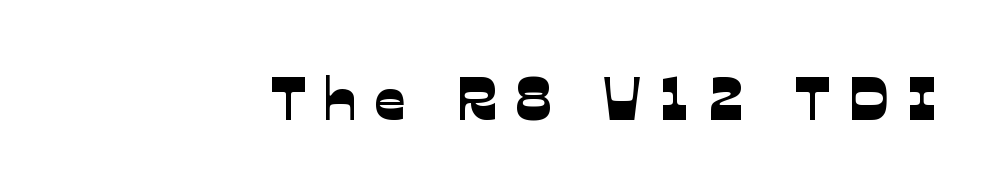
The image shows 61 px sans-serif type; set unusually wide letter spacing (+0.29 em), not underlined; low stroke contrast and a medium x-height.
